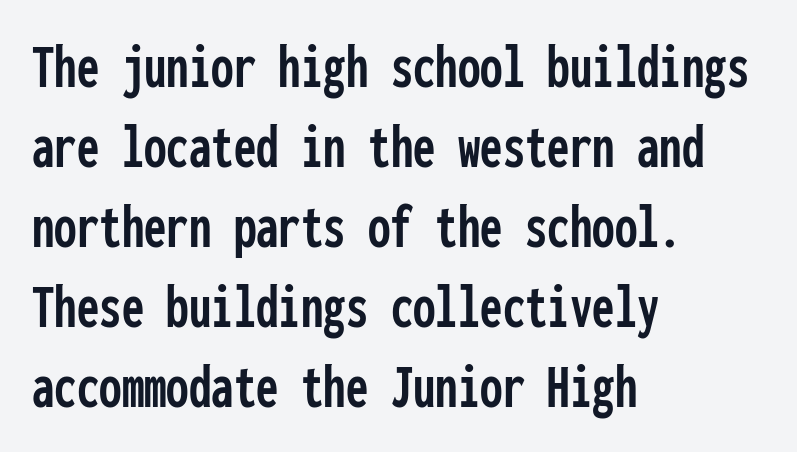
Check the space under the baseline: it is left empty. One-word summary of the alignment: left. This rendering leaves character spacing at its baseline value. These lines are composed in type without serifs. These lines are rendered in a fixed-pitch font.
